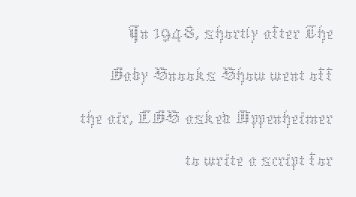
The typography opts for an upright posture over an oblique one. In CSS terms this would be text-align: right. Proportional: the letters do not fall into vertical columns. The baseline area is clear.
